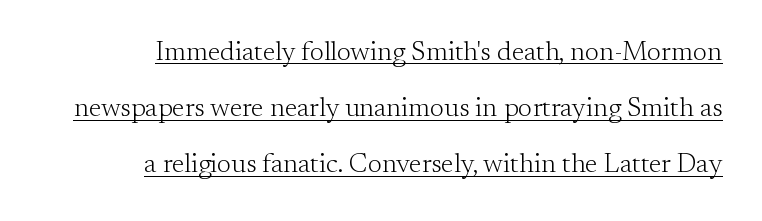
{"italic": "no", "bold": "no", "underline": "yes", "align": "right", "line_spacing": "loose", "line_spacing_ratio": 2.08, "letter_spacing": "normal", "letter_spacing_em": 0.0, "glyph_px": 27}
